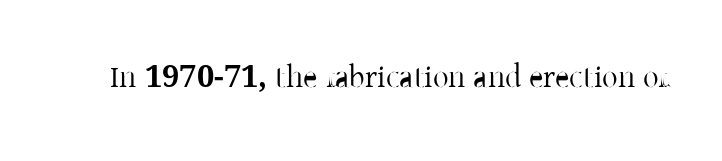
{"serif": "yes", "italic": "no", "width": "normal", "stroke_contrast": "low", "x_height": "medium", "monospaced": "no", "underline": "no", "letter_spacing": "normal", "letter_spacing_em": 0.0, "glyph_px": 31}
